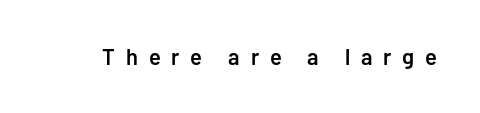
{"italic": "no", "bold": "semi", "underline": "no", "letter_spacing": "wide", "letter_spacing_em": 0.49, "glyph_px": 22}
